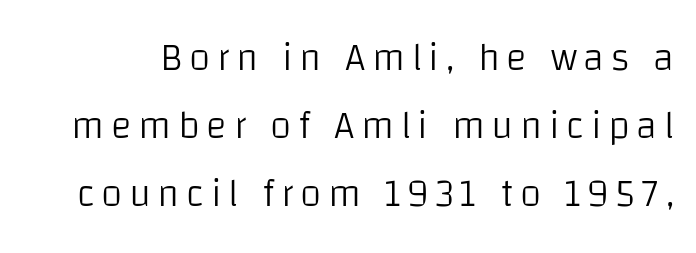
Q: Is the text bold? A: No.
Q: Is the text italic (slanted)? A: No, it is upright.
Q: Is the typeface a serif or a sans-serif typeface? A: Sans-serif.
Q: Is the text underlined? A: No.
Q: Width (condensed, normal, or wide)? A: Normal.
Q: Stroke contrast? A: Low.
Q: x-height? A: Large.
Q: Monospaced? A: No.
